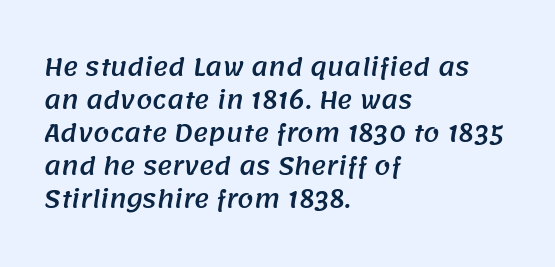
The image shows 23 px text type; set left-aligned, normal line spacing (1.43x), normal letter spacing, not underlined.
